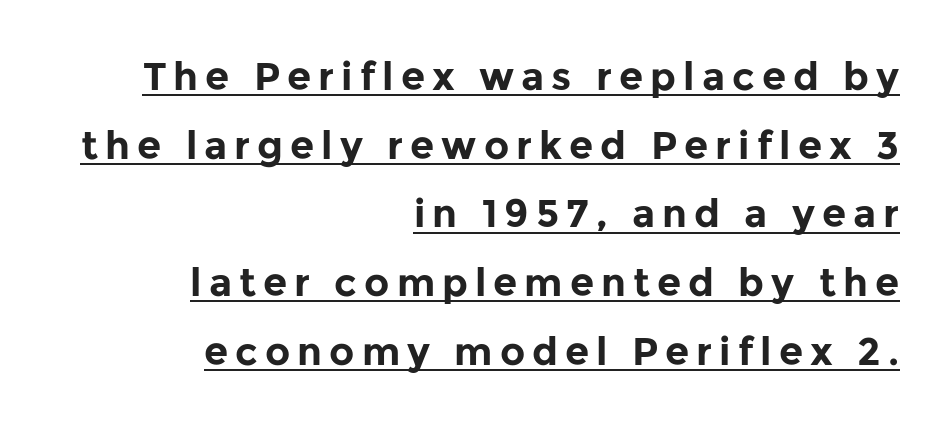
{"serif": "no", "italic": "no", "bold": "yes", "weight": "bold", "width": "normal", "stroke_contrast": "low", "x_height": "medium", "monospaced": "no", "underline": "yes", "align": "right", "line_spacing_ratio": 1.76, "glyph_px": 39}
